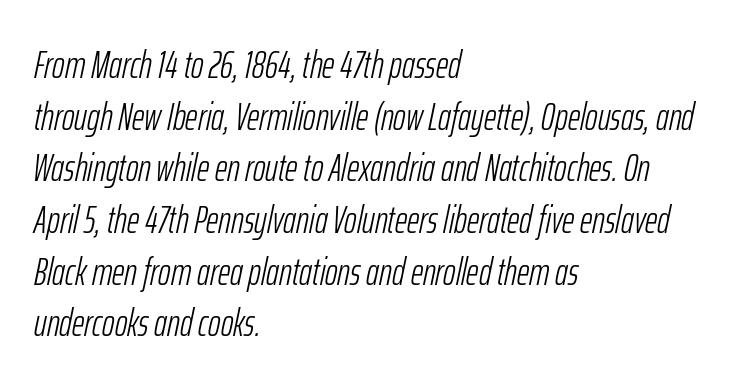
{"italic": "yes", "lean": "right", "slant_degrees": 12, "bold": "no", "weight": "light", "width": "condensed", "stroke_contrast": "low", "x_height": "medium", "monospaced": "no", "underline": "no", "align": "left", "line_spacing": "normal", "line_spacing_ratio": 1.36, "letter_spacing": "normal", "letter_spacing_em": 0.0, "glyph_px": 38}
